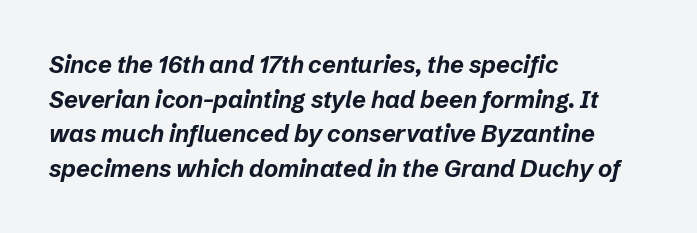
The paragraph has a hard left edge and a soft right edge. You could call the tracking neutral — neither tight nor loose. Just letters on the line, the space beneath them empty. When letters slant like this, we call the style italic. Quick note: interline space is typical. What weight is shown? A full bold with thick strokes.
